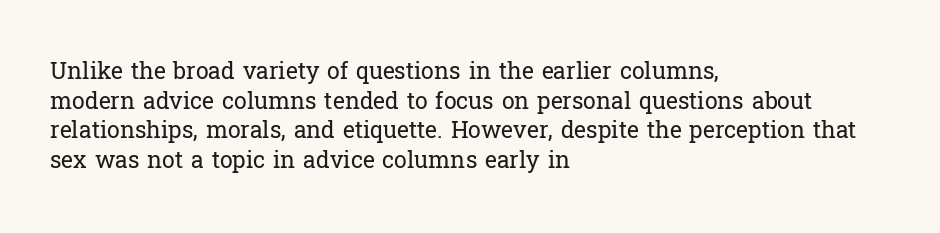
Q: Is the text bold? A: No.
Q: Is the text italic (slanted)? A: No, it is upright.
Q: Is the text underlined? A: No.
Q: How is the paragraph aligned? A: Left-aligned.
Q: Is the spacing between letters normal or unusually wide? A: Normal.
Q: Is the spacing between lines tight, normal or loose? A: Normal.
